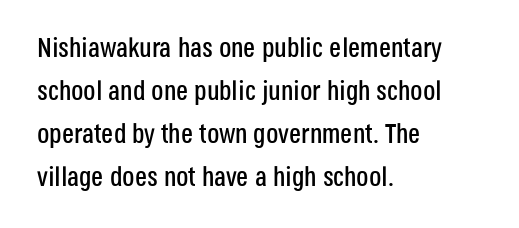
Q: Is the text italic (slanted)? A: No, it is upright.
Q: Is the text underlined? A: No.
Q: How is the paragraph aligned? A: Left-aligned.
Q: Is the spacing between letters normal or unusually wide? A: Normal.
Q: Is the spacing between lines tight, normal or loose? A: Normal.
